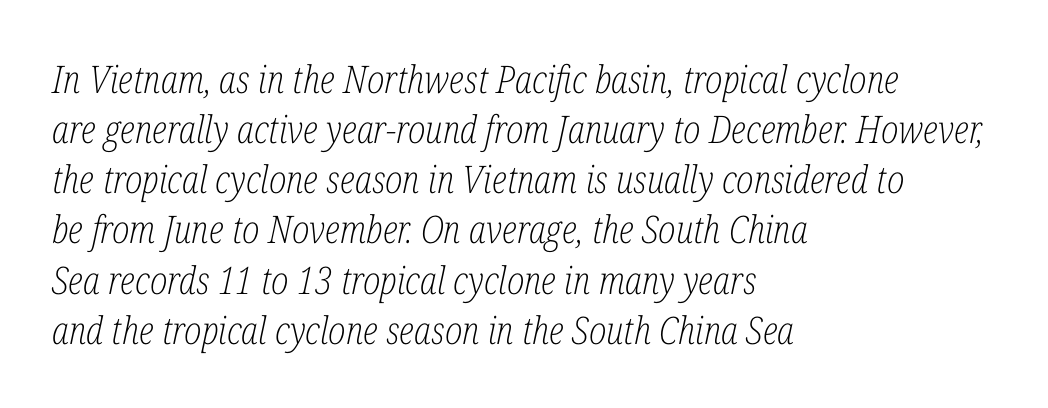
Is this a heavy cut? Hardly; it is regular or lighter. What's the leading like? Ordinary, nothing unusual. This is serif lettering, the kind often seen in printed books. The typesetter chose a ragged-right arrangement here.
